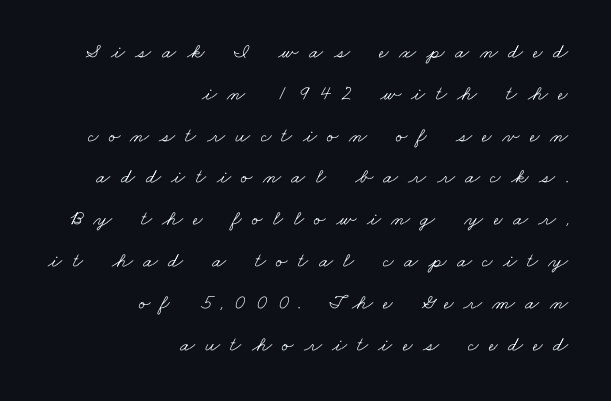
The image shows 21 px text type; set right-aligned, loose line spacing (1.99x), unusually wide letter spacing (+0.49 em), not underlined.
